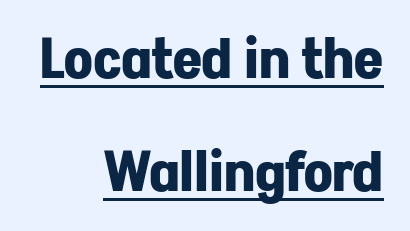
Every stem runs plumb, perpendicular to the baseline. One glance says open: line gaps are wider than usual. This rendering leaves character spacing at its baseline value. These lines carry a lot of weight — the face is fully bold. This sample is right-justified, so line beginnings fall wherever the words allow. The type family on display is of the sans-serif kind.
